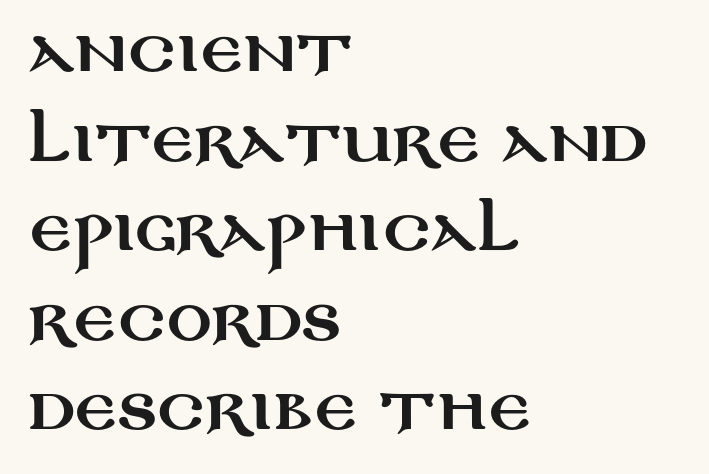
These lines are rendered in a variable-pitch font. Examine the stroke ends and you'll find no serifs. Rendered with straight, roman letterforms. Caption: multi-line text, flush left, ragged right. Normally led — the rows are evenly, conventionally spaced. The letterforms sit shoulder to shoulder at normal distance.
